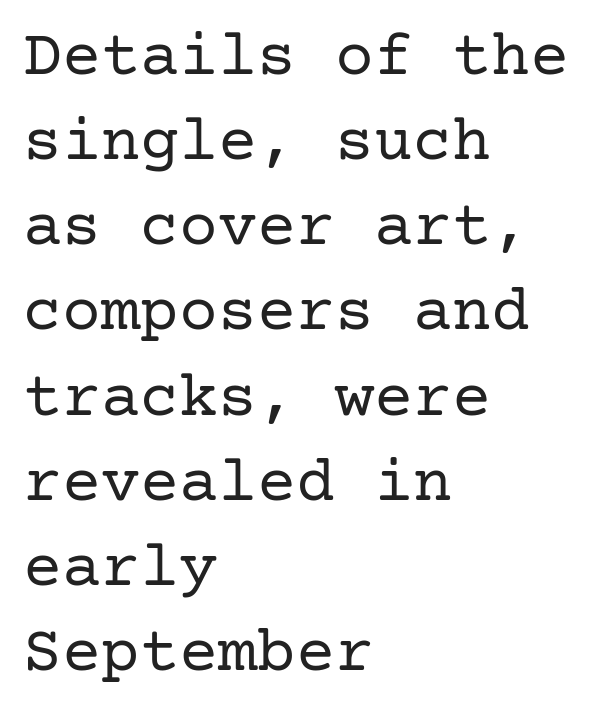
Q: Is the text bold? A: No.
Q: Is the text italic (slanted)? A: No, it is upright.
Q: Is the typeface a serif or a sans-serif typeface? A: Serif.
Q: Is the text underlined? A: No.
Q: How is the paragraph aligned? A: Left-aligned.
Q: Is the spacing between letters normal or unusually wide? A: Normal.
Q: Is the spacing between lines tight, normal or loose? A: Normal.
Q: Width (condensed, normal, or wide)? A: Normal.
Q: Stroke contrast? A: Low.
Q: x-height? A: Medium.
